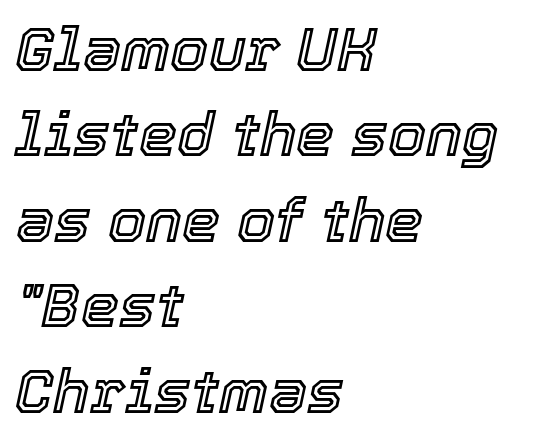
Q: Is the text italic (slanted)? A: Yes, it leans right by about 12 degrees.
Q: Is the text underlined? A: No.
Q: How is the paragraph aligned? A: Left-aligned.
Q: Is the spacing between letters normal or unusually wide? A: Normal.
Q: Is the spacing between lines tight, normal or loose? A: Normal.
Q: Width (condensed, normal, or wide)? A: Normal.
Q: x-height? A: Medium.
Q: Monospaced? A: No.
